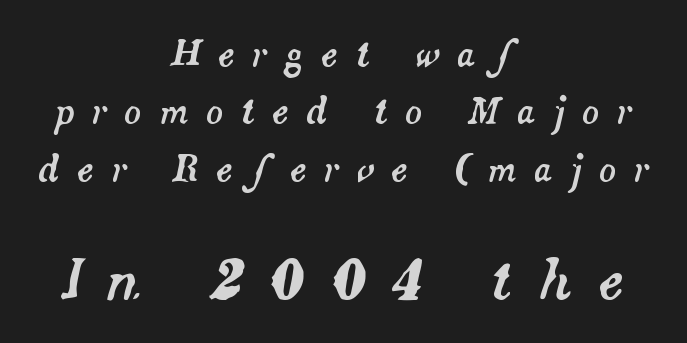
Q: Is the text italic (slanted)? A: Yes, it leans right by about 14 degrees.
Q: Is the text underlined? A: No.
Q: How is the paragraph aligned? A: Centered.
Q: Is the spacing between letters normal or unusually wide? A: Unusually wide.
Q: Is the spacing between lines tight, normal or loose? A: Normal.
Q: Which block of text is set in a larger size, the first (top) or the second (bottom)? A: The second (bottom) one.
Q: Width (condensed, normal, or wide)? A: Normal.
Q: Stroke contrast? A: Medium.
Q: x-height? A: Small.
Q: Monospaced? A: No.
